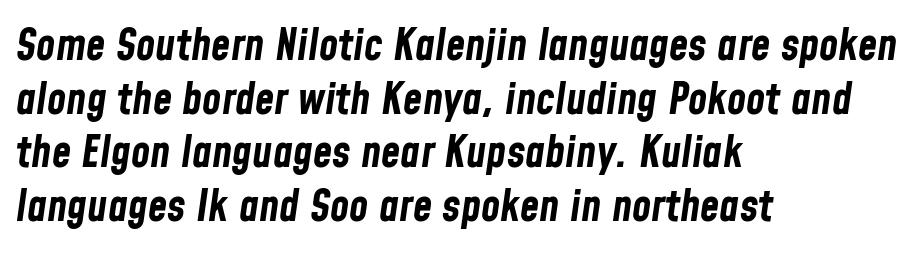
Set as a true bold cut, around the 700 mark. Quick note: italic. How are the letters spaced? Ordinarily, with no added tracking. The rendering uses natural spacing where letterforms have individual widths. Unmarked baselines from the first word to the last.
